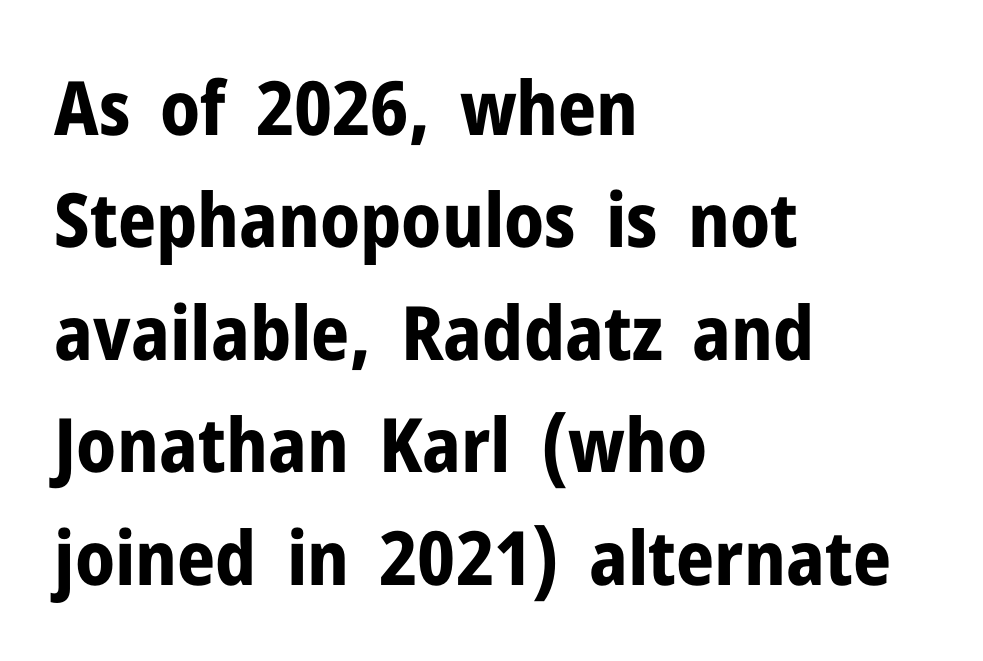
The font's upright variant was chosen for this text. Think of a printed novel: that variable character pitch is what you see here. The text was rendered using a sans face with plain stroke endings. A bare baseline throughout the passage. Which margin do the lines hug? The left one — the right edge is uneven. The leading is moderate, giving the passage an even texture.
